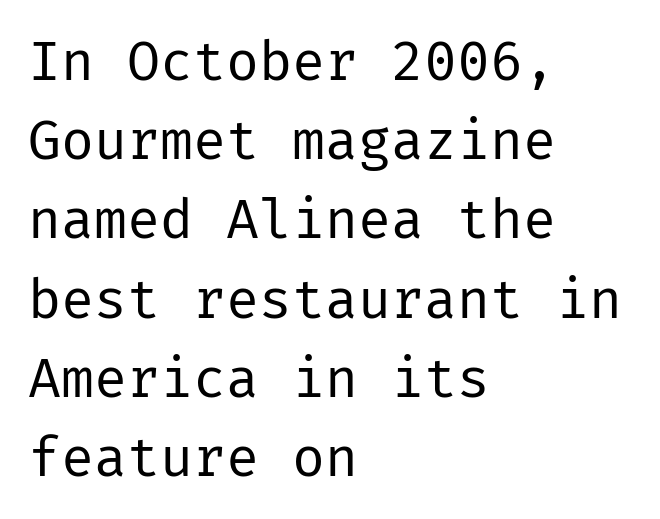
Q: Is the text bold? A: No.
Q: Is the text italic (slanted)? A: No, it is upright.
Q: Is the typeface a serif or a sans-serif typeface? A: Sans-serif.
Q: Is the text underlined? A: No.
Q: How is the paragraph aligned? A: Left-aligned.
Q: Is the spacing between letters normal or unusually wide? A: Normal.
Q: Is the spacing between lines tight, normal or loose? A: Normal.
Q: Width (condensed, normal, or wide)? A: Normal.
Q: Stroke contrast? A: Low.
Q: x-height? A: Medium.
